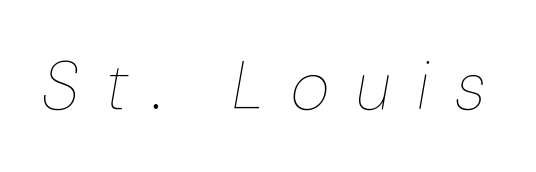
Observe the lean: these are italic letterforms. Lines of text with bare space underneath. Letters have the restrained weight of plain body copy at most. Between one letter and the next there's a generous, obvious gap.
